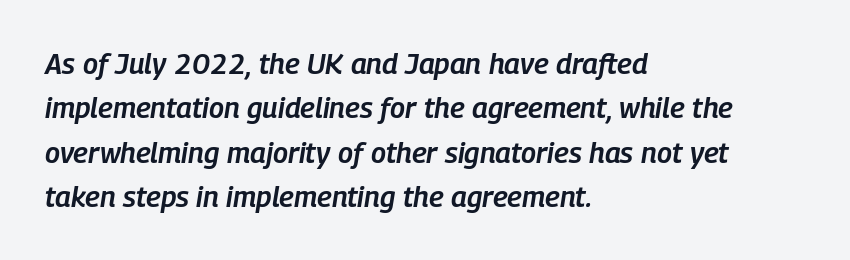
The image shows 29 px semibold, condensed type, italic (leaning right); set left-aligned, normal line spacing (1.53x), normal letter spacing, not underlined; low stroke contrast and a medium x-height.
